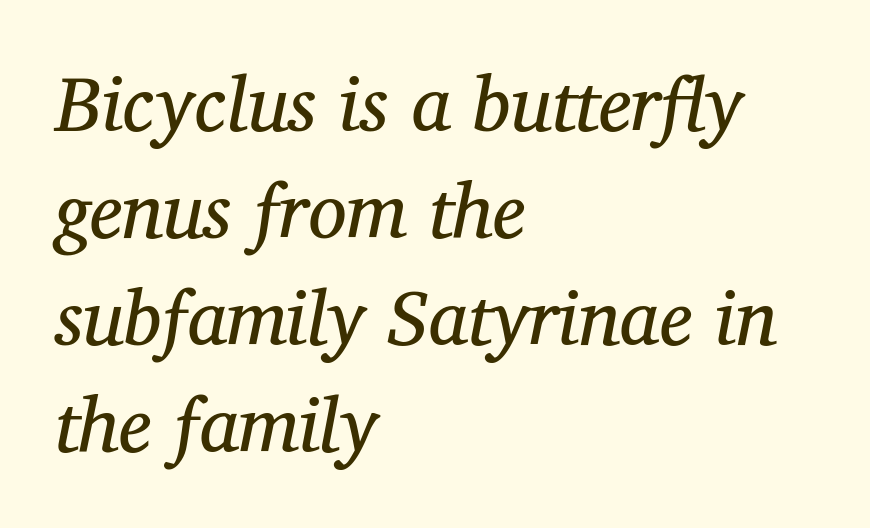
{"serif": "yes", "italic": "yes", "lean": "right", "slant_degrees": 12, "bold": "no", "weight": "regular", "width": "normal", "stroke_contrast": "medium", "x_height": "medium", "monospaced": "no", "underline": "no", "align": "left", "line_spacing": "normal", "line_spacing_ratio": 1.39, "letter_spacing": "normal", "letter_spacing_em": 0.0, "glyph_px": 77}
